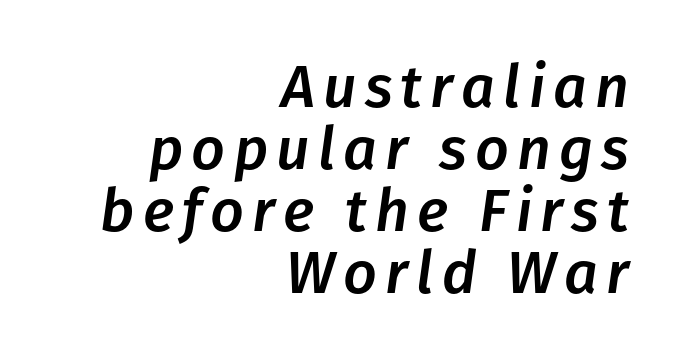
{"italic": "yes", "lean": "right", "slant_degrees": 8, "width": "normal", "stroke_contrast": "low", "x_height": "medium", "monospaced": "no", "underline": "no", "align": "right", "line_spacing": "tight", "line_spacing_ratio": 1.05, "glyph_px": 59}
